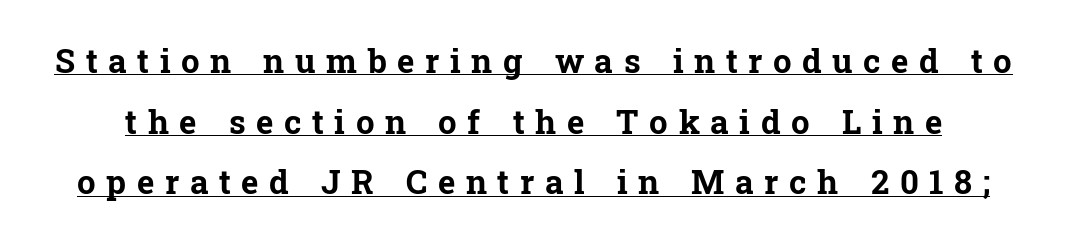
Honestly, the underline is the first thing you notice here. Summary of weight: heavy, a full bold. Does the lettering tilt? It doesn't — this is upright. The tracking jumps out immediately: characters are airy and widely separated. The letters advance in unequal steps, a hallmark of proportional type.
